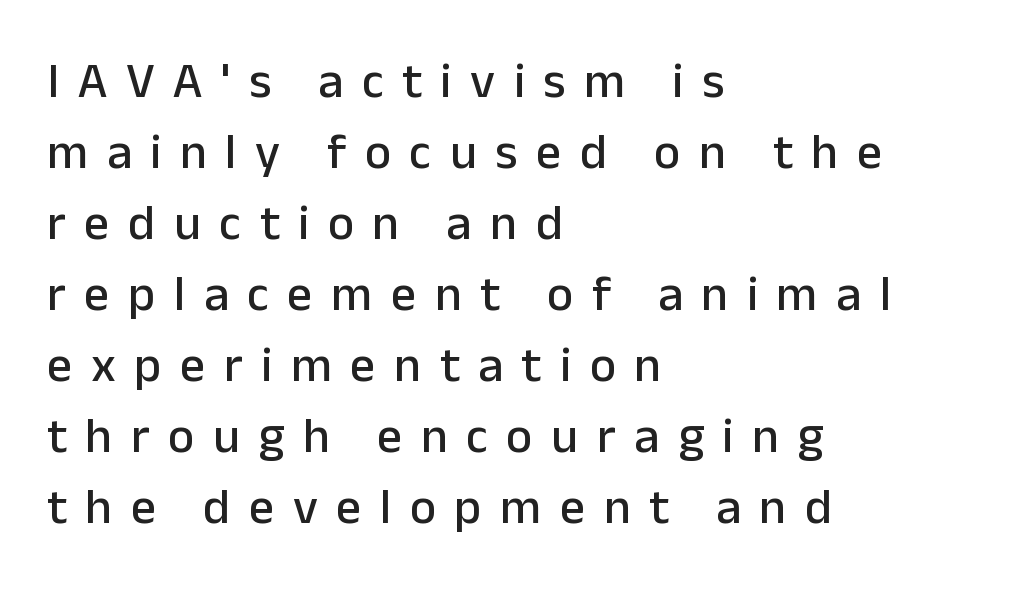
The image shows 50 px sans-serif type, upright; set left-aligned, normal line spacing (1.42x), unusually wide letter spacing (+0.37 em), not underlined; low stroke contrast and a medium x-height.
